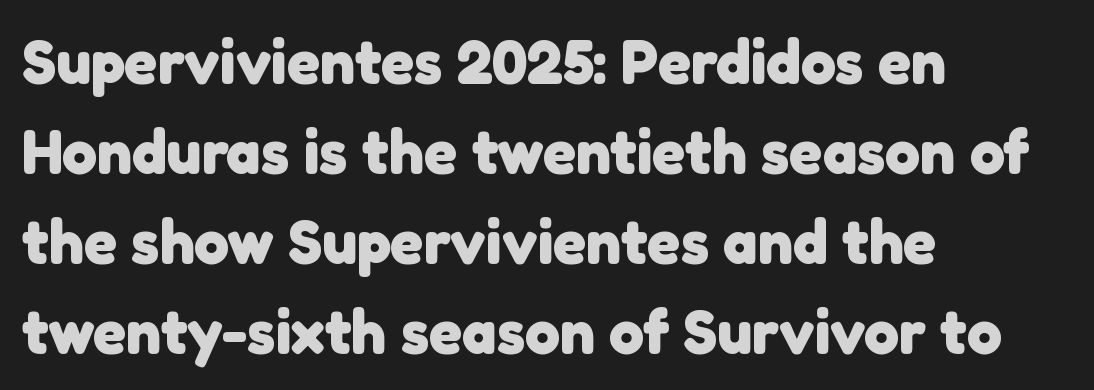
{"serif": "no", "bold": "yes", "weight": "heavy", "width": "normal", "stroke_contrast": "low", "x_height": "medium", "monospaced": "no", "underline": "no", "align": "left", "line_spacing": "normal", "line_spacing_ratio": 1.45, "letter_spacing": "normal", "letter_spacing_em": 0.0, "glyph_px": 62}
